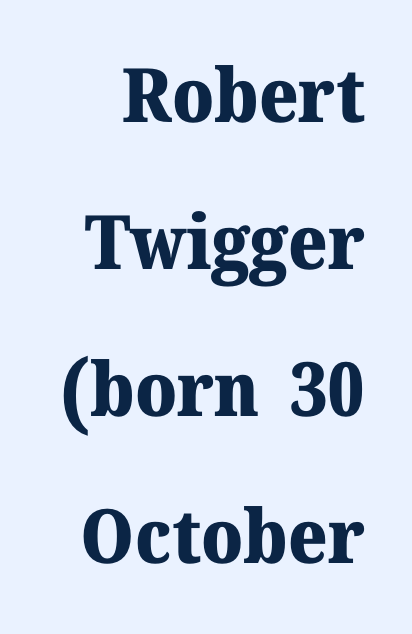
{"serif": "yes", "italic": "no", "bold": "yes", "weight": "heavy", "width": "normal", "stroke_contrast": "medium", "x_height": "medium", "monospaced": "no", "underline": "no", "line_spacing": "loose", "line_spacing_ratio": 1.96, "letter_spacing": "normal", "letter_spacing_em": 0.0, "glyph_px": 75}
